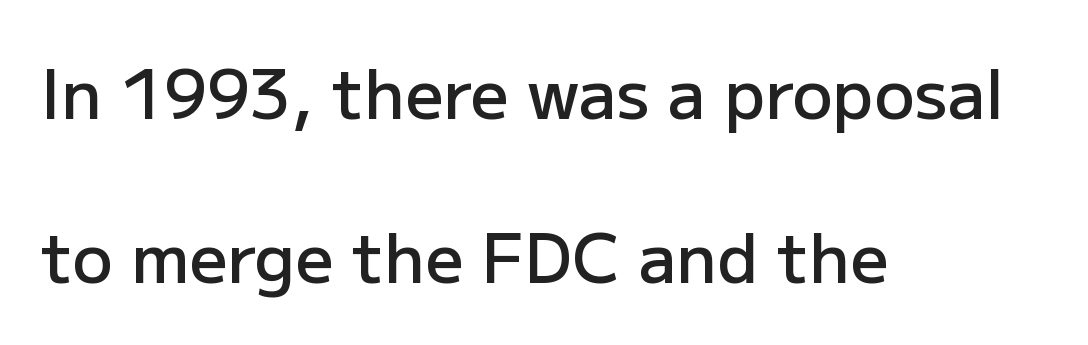
{"serif": "no", "italic": "no", "bold": "semi", "weight": "semibold", "width": "normal", "stroke_contrast": "low", "x_height": "medium", "monospaced": "no", "underline": "no", "align": "left", "line_spacing": "loose", "line_spacing_ratio": 2.45, "letter_spacing": "normal", "letter_spacing_em": 0.0, "glyph_px": 67}
